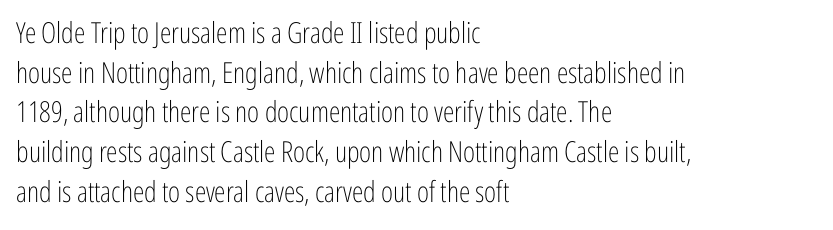
{"serif": "no", "italic": "no", "bold": "no", "weight": "light", "width": "condensed", "stroke_contrast": "low", "x_height": "medium", "monospaced": "no", "underline": "no", "align": "left", "line_spacing": "normal", "line_spacing_ratio": 1.37, "letter_spacing": "normal", "letter_spacing_em": 0.0, "glyph_px": 29}
